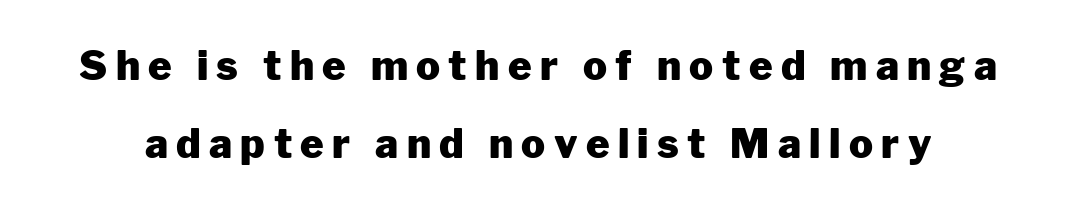
Q: Is the text bold? A: Yes.
Q: Is the text italic (slanted)? A: No, it is upright.
Q: Is the typeface a serif or a sans-serif typeface? A: Sans-serif.
Q: Is the text underlined? A: No.
Q: Is the spacing between letters normal or unusually wide? A: Unusually wide.
Q: Is the spacing between lines tight, normal or loose? A: Loose.
Q: Width (condensed, normal, or wide)? A: Normal.
Q: Stroke contrast? A: Low.
Q: x-height? A: Medium.
Q: Monospaced? A: No.
